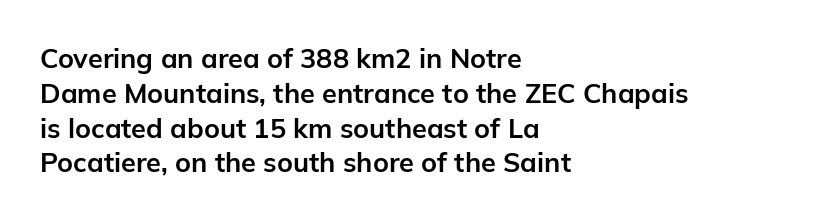
The words here are not underlined. Style check: upright. Typesetter's note: full bold, strokes at maximum text heaviness. Left-aligned paragraph, ragged on the right. One glance says typical: line gaps are just what's usual. Look at the tracking — it's just the regular setting, nothing added.
